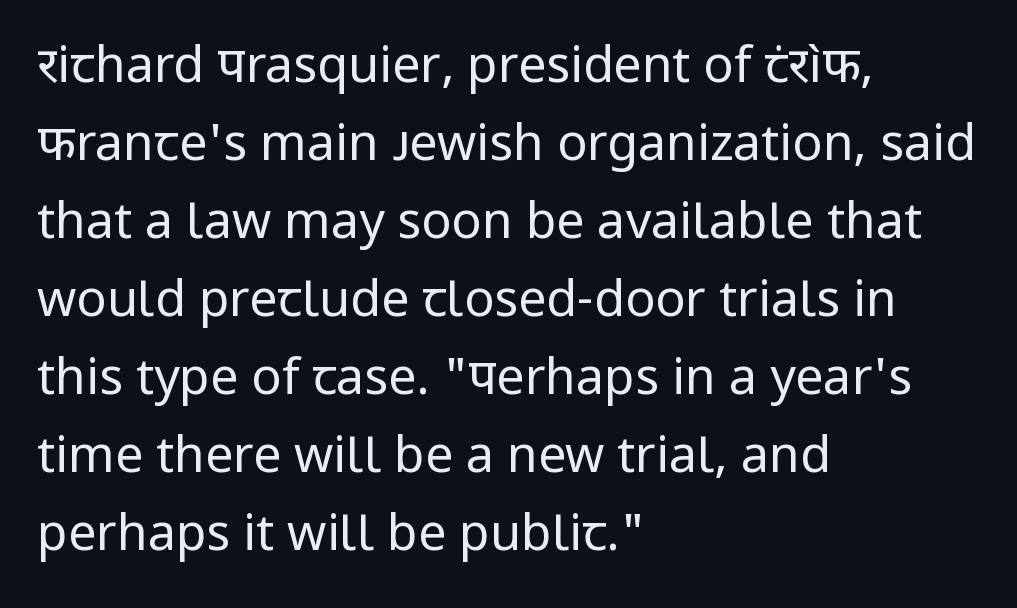
{"serif": "no", "italic": "no", "bold": "no", "weight": "regular", "width": "normal", "stroke_contrast": "low", "x_height": "medium", "monospaced": "no", "underline": "no", "align": "left", "line_spacing": "normal", "line_spacing_ratio": 1.56, "letter_spacing": "normal", "letter_spacing_em": 0.0, "glyph_px": 50}
